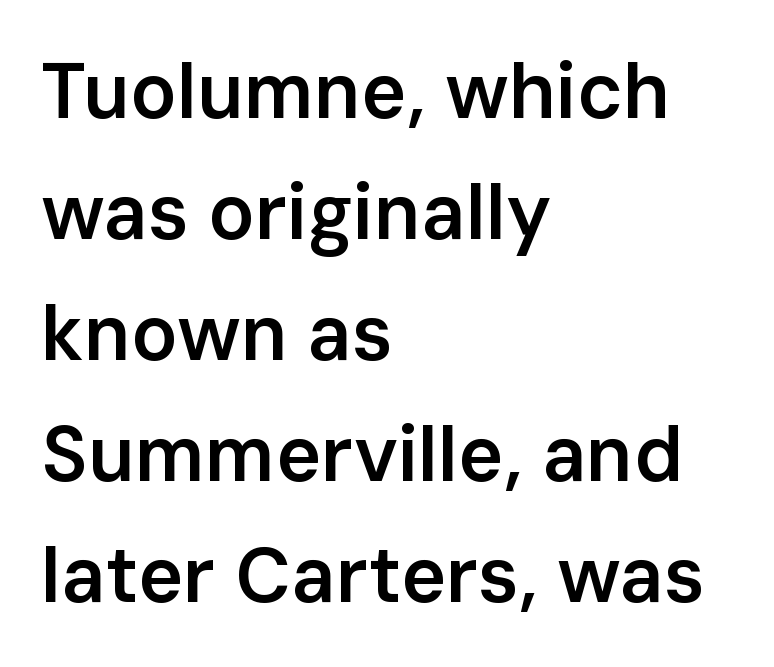
The foot of each line stays bare and open. Slightly chunky letters — semibold, I'd say, not full bold. Style check: upright. The letters advance in unequal steps, a hallmark of proportional type.
